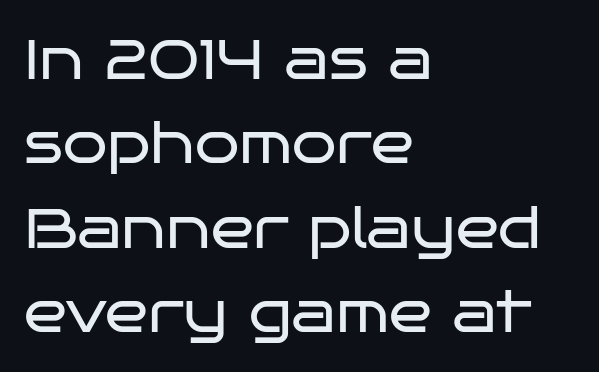
The image shows 57 px regular-weight, wide sans-serif type, upright; set left-aligned, normal line spacing (1.48x), normal letter spacing, not underlined; low stroke contrast and a large x-height.
